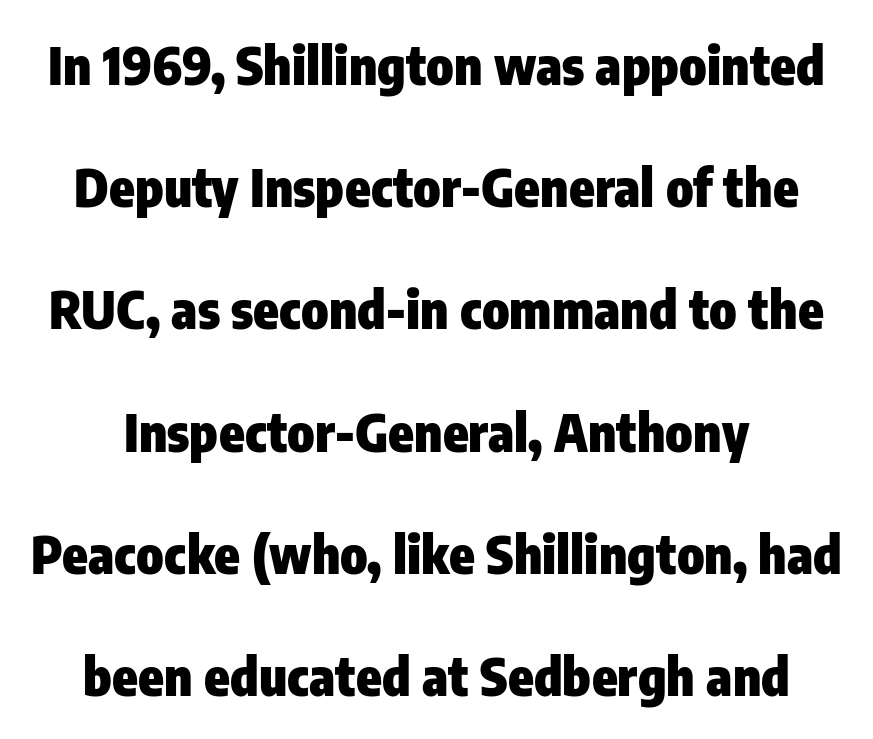
{"serif": "no", "italic": "no", "bold": "yes", "weight": "heavy", "width": "condensed", "stroke_contrast": "low", "x_height": "medium", "monospaced": "no", "underline": "no", "line_spacing": "loose", "line_spacing_ratio": 2.35, "letter_spacing": "normal", "letter_spacing_em": 0.0, "glyph_px": 52}
